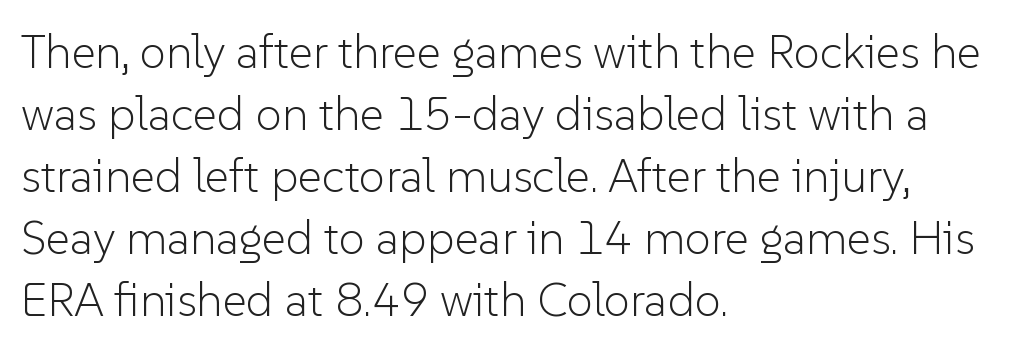
The image shows 47 px light sans-serif type, upright; set left-aligned, normal line spacing (1.32x), normal letter spacing, not underlined; low stroke contrast and a medium x-height.
